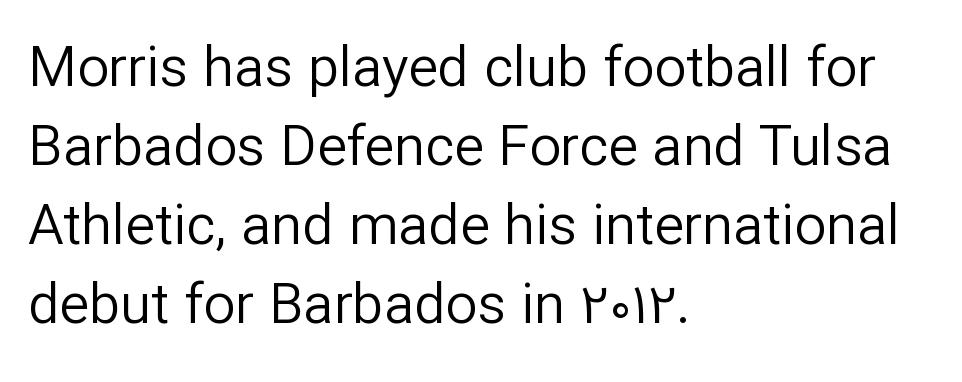
Q: Is the text bold? A: No.
Q: Is the text italic (slanted)? A: No, it is upright.
Q: Is the typeface a serif or a sans-serif typeface? A: Sans-serif.
Q: Is the text underlined? A: No.
Q: How is the paragraph aligned? A: Left-aligned.
Q: Is the spacing between letters normal or unusually wide? A: Normal.
Q: Is the spacing between lines tight, normal or loose? A: Normal.
Q: Width (condensed, normal, or wide)? A: Normal.
Q: Stroke contrast? A: Low.
Q: x-height? A: Medium.
Q: Monospaced? A: No.
